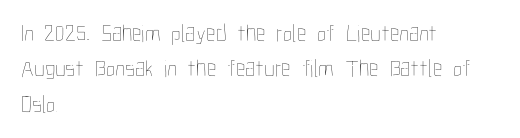
{"italic": "no", "bold": "no", "underline": "no", "align": "left", "line_spacing": "normal", "line_spacing_ratio": 1.47, "letter_spacing": "normal", "letter_spacing_em": 0.0, "glyph_px": 24}
